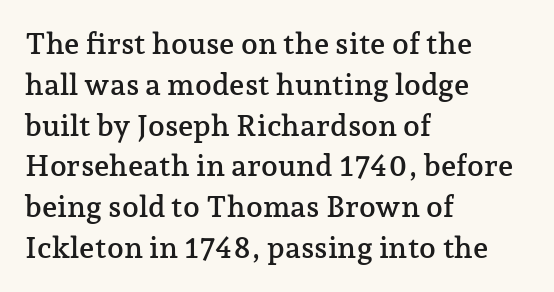
The image shows 30 px serif type, upright; set left-aligned, normal line spacing (1.36x), normal letter spacing, not underlined; low stroke contrast and a medium x-height.
